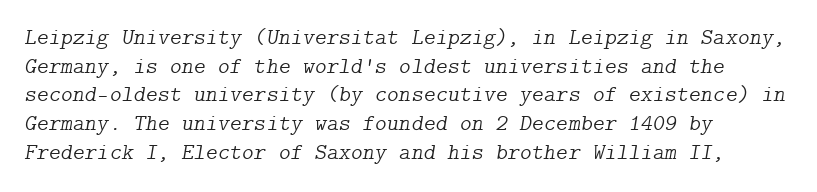
Q: Is the text bold? A: No.
Q: Is the text italic (slanted)? A: Yes, it leans right by about 9 degrees.
Q: Is the text underlined? A: No.
Q: How is the paragraph aligned? A: Left-aligned.
Q: Is the spacing between letters normal or unusually wide? A: Normal.
Q: Is the spacing between lines tight, normal or loose? A: Normal.
